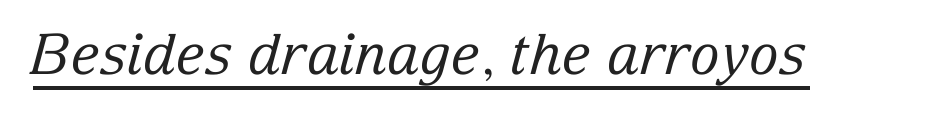
Has an underline been added? It has. The letters advance in unequal steps, a hallmark of proportional type. No letter is thick-stroked: the sample isn't bold. Standard letterfit; no display-style spreading of the glyphs. Rendered with sloped, italic letterforms.
